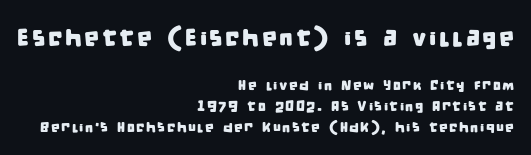
The image shows 24 px text type; set right-aligned, normal line spacing (1.52x), not underlined; the first (top) block is 1.71x larger.
